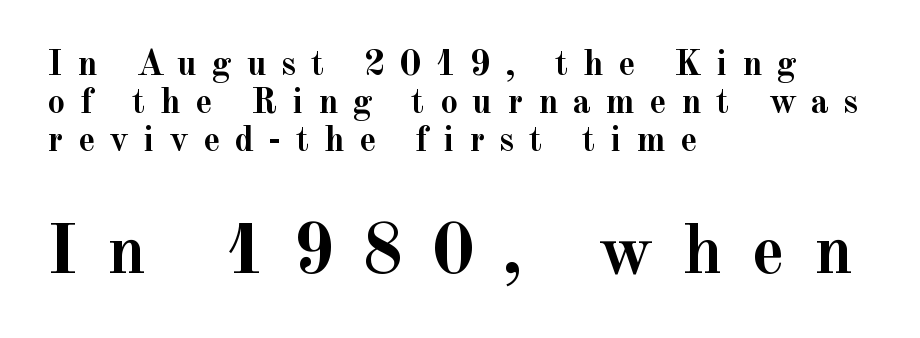
The image shows 71 px semibold serif type, upright; set left-aligned, tight line spacing (1.06x), unusually wide letter spacing (+0.4 em), not underlined; the second (bottom) block is 1.97x larger; a small x-height.
